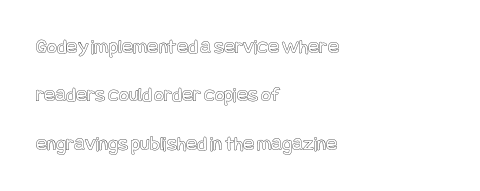
{"italic": "no", "underline": "no", "align": "left", "line_spacing": "loose", "line_spacing_ratio": 2.3, "letter_spacing": "normal", "letter_spacing_em": 0.0, "glyph_px": 21}
